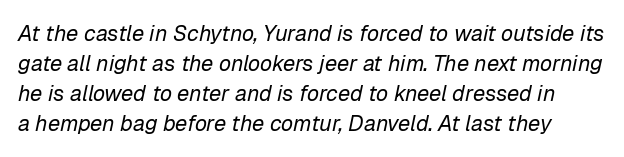
Q: Is the text bold? A: No.
Q: Is the text italic (slanted)? A: Yes, it leans right by about 12 degrees.
Q: Is the text underlined? A: No.
Q: Is the spacing between letters normal or unusually wide? A: Normal.
Q: Is the spacing between lines tight, normal or loose? A: Normal.
